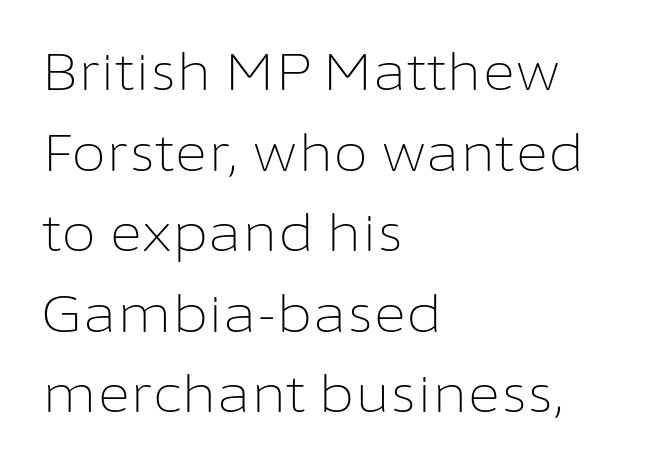
Q: Is the text bold? A: No.
Q: Is the text italic (slanted)? A: No, it is upright.
Q: Is the typeface a serif or a sans-serif typeface? A: Sans-serif.
Q: Is the text underlined? A: No.
Q: How is the paragraph aligned? A: Left-aligned.
Q: Is the spacing between letters normal or unusually wide? A: Normal.
Q: Is the spacing between lines tight, normal or loose? A: Normal.
Q: Width (condensed, normal, or wide)? A: Normal.
Q: Stroke contrast? A: Low.
Q: x-height? A: Medium.
Q: Monospaced? A: No.
